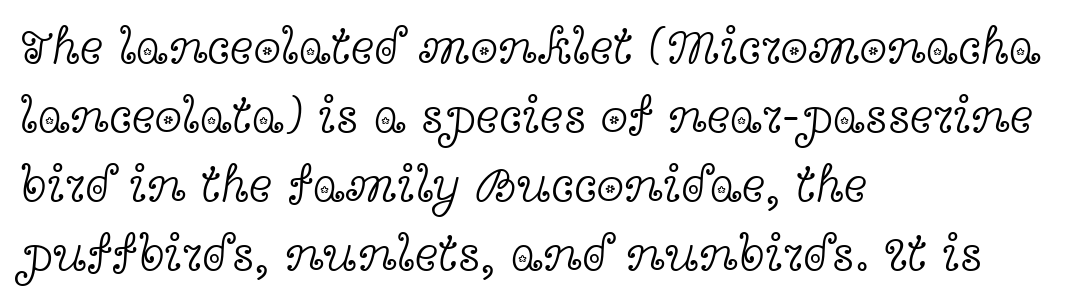
{"serif": "yes", "bold": "no", "weight": "light", "width": "wide", "x_height": "medium", "monospaced": "no", "underline": "no", "align": "left", "line_spacing": "normal", "line_spacing_ratio": 1.38, "letter_spacing": "normal", "letter_spacing_em": 0.0, "glyph_px": 50}
